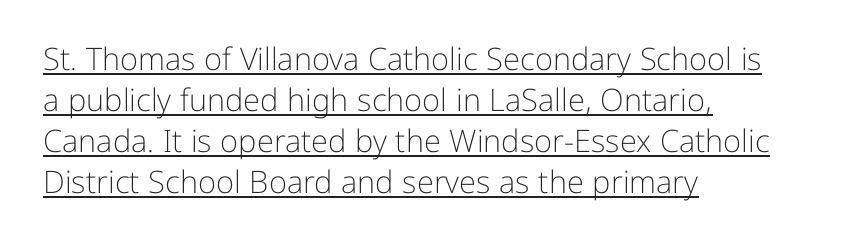
{"serif": "no", "italic": "no", "bold": "no", "weight": "light", "width": "normal", "stroke_contrast": "low", "x_height": "medium", "monospaced": "no", "underline": "yes", "align": "left", "line_spacing": "normal", "line_spacing_ratio": 1.32, "letter_spacing": "normal", "letter_spacing_em": 0.0, "glyph_px": 31}
